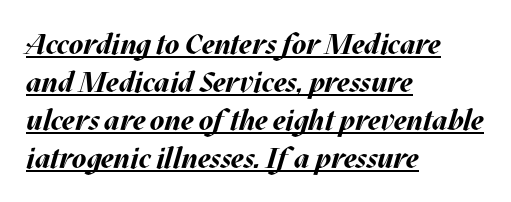
Q: Is the text bold? A: Yes.
Q: Is the text italic (slanted)? A: Yes, it leans right by about 17 degrees.
Q: Is the text underlined? A: Yes.
Q: How is the paragraph aligned? A: Left-aligned.
Q: Is the spacing between letters normal or unusually wide? A: Normal.
Q: Is the spacing between lines tight, normal or loose? A: Normal.
Q: Width (condensed, normal, or wide)? A: Normal.
Q: Stroke contrast? A: Medium.
Q: x-height? A: Large.
Q: Monospaced? A: No.
